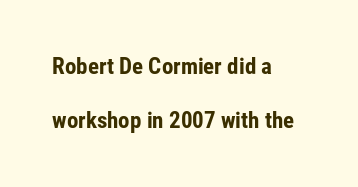
The image shows 23 px bold type, upright; set left-aligned, loose line spacing (2.35x), normal letter spacing, not underlined.
